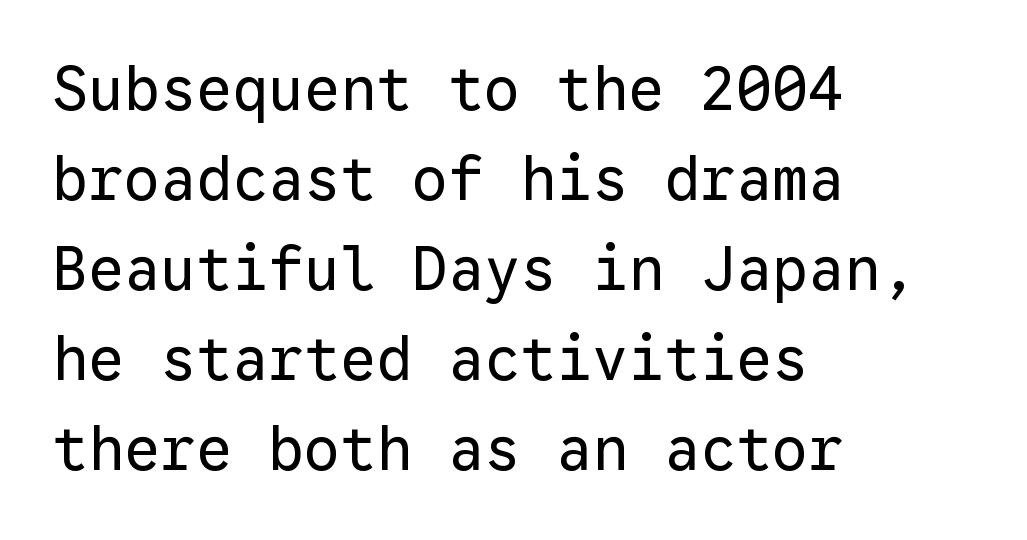
{"serif": "no", "italic": "no", "bold": "no", "weight": "regular", "width": "normal", "stroke_contrast": "low", "x_height": "medium", "monospaced": "yes", "underline": "no", "align": "left", "line_spacing": "normal", "line_spacing_ratio": 1.5, "letter_spacing": "normal", "letter_spacing_em": 0.0, "glyph_px": 60}
